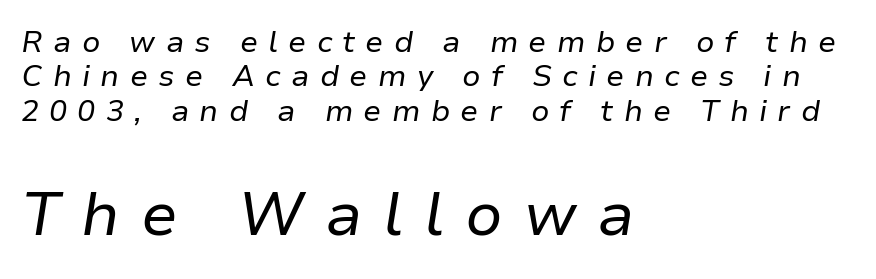
Q: Is the text bold? A: No.
Q: Is the text italic (slanted)? A: Yes, it leans right by about 9 degrees.
Q: Is the text underlined? A: No.
Q: How is the paragraph aligned? A: Left-aligned.
Q: Is the spacing between letters normal or unusually wide? A: Unusually wide.
Q: Is the spacing between lines tight, normal or loose? A: Tight.
Q: Which block of text is set in a larger size, the first (top) or the second (bottom)? A: The second (bottom) one.
Q: Width (condensed, normal, or wide)? A: Normal.
Q: Stroke contrast? A: Low.
Q: x-height? A: Medium.
Q: Monospaced? A: No.
